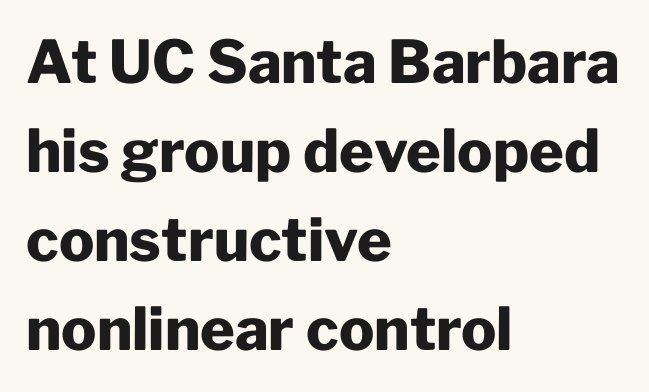
The image shows 59 px heavy sans-serif type, upright; set left-aligned, normal line spacing (1.51x), normal letter spacing, not underlined; low stroke contrast and a medium x-height.
